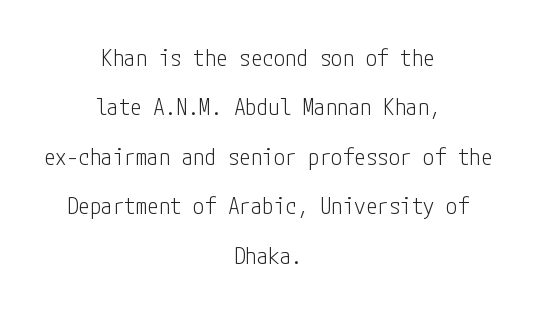
Look at the tracking — it's just the regular setting, nothing added. Typeset on center — no edge is straight. Descender tails drop into unmarked territory. Does the lettering tilt? It doesn't — this is upright. Vertical spacing — loose.
